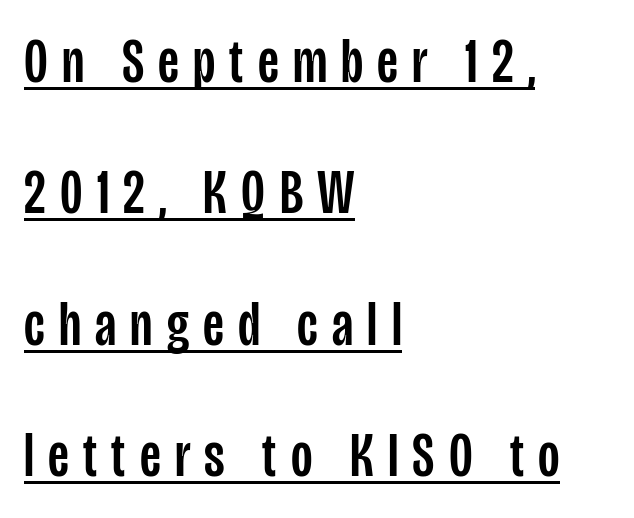
Q: Is the text italic (slanted)? A: No, it is upright.
Q: Is the typeface a serif or a sans-serif typeface? A: Sans-serif.
Q: Is the text underlined? A: Yes.
Q: How is the paragraph aligned? A: Left-aligned.
Q: Is the spacing between letters normal or unusually wide? A: Unusually wide.
Q: Is the spacing between lines tight, normal or loose? A: Loose.
Q: Width (condensed, normal, or wide)? A: Condensed.
Q: Stroke contrast? A: Low.
Q: x-height? A: Large.
Q: Monospaced? A: No.
